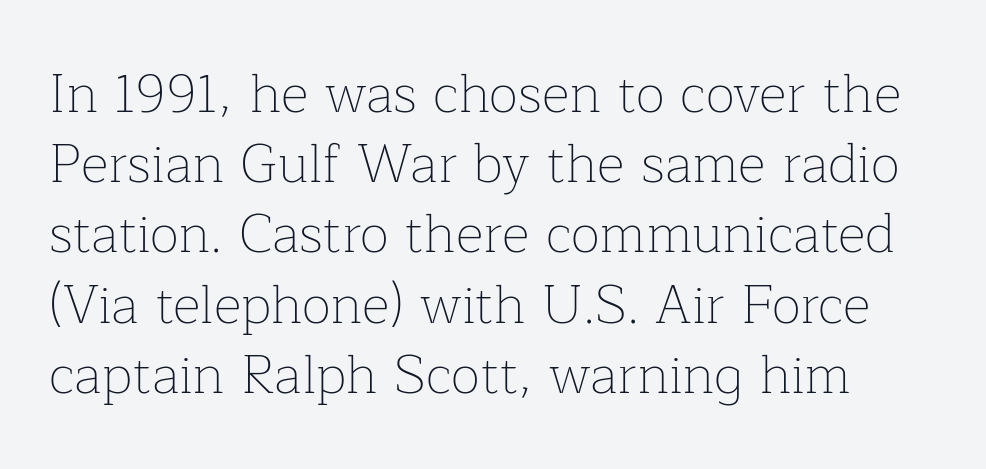
{"serif": "yes", "italic": "no", "bold": "no", "weight": "thin", "width": "normal", "stroke_contrast": "low", "x_height": "medium", "monospaced": "no", "underline": "no", "line_spacing": "normal", "line_spacing_ratio": 1.3, "letter_spacing": "normal", "letter_spacing_em": 0.0, "glyph_px": 54}
